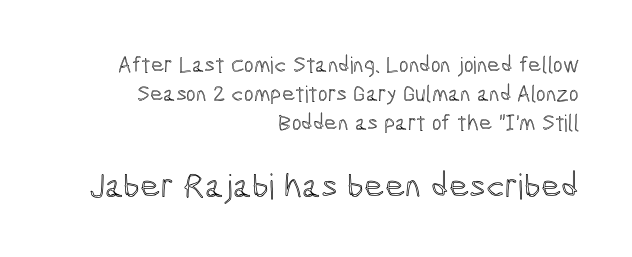
{"italic": "no", "width": "condensed", "x_height": "medium", "monospaced": "no", "underline": "no", "align": "right", "line_spacing": "normal", "line_spacing_ratio": 1.27, "letter_spacing": "normal", "letter_spacing_em": 0.0, "larger_block": "second", "size_ratio": 1.52, "glyph_px": 35}
